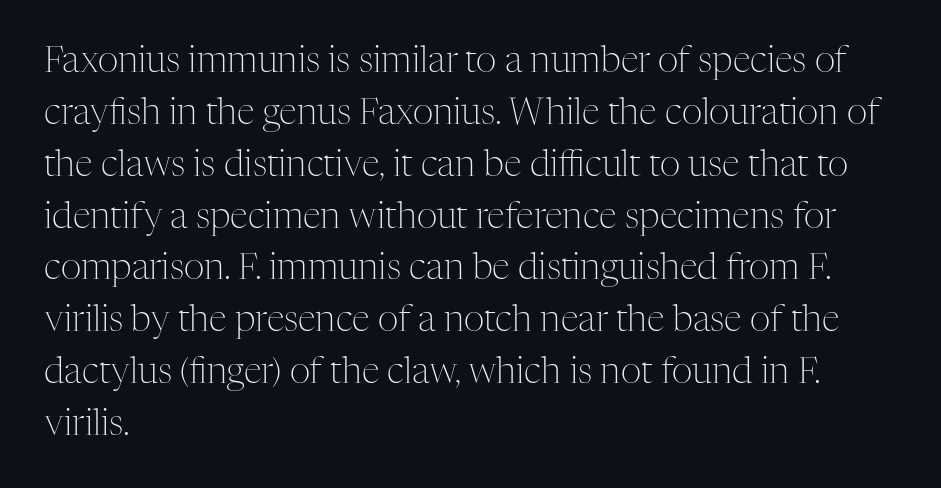
The image shows 36 px light serif type, upright; set left-aligned, normal line spacing (1.44x), normal letter spacing, not underlined; medium stroke contrast and a medium x-height.
